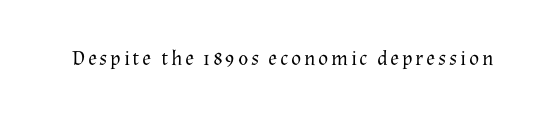
{"italic": "no", "bold": "no", "underline": "no", "glyph_px": 21}
